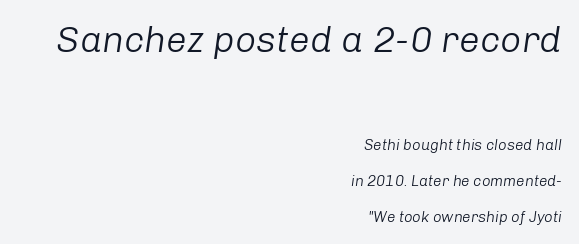
The image shows 37 px light type, italic (leaning right); set right-aligned, loose line spacing (2.4x), normal letter spacing, not underlined; the first (top) block is 2.47x larger; low stroke contrast and a medium x-height.
